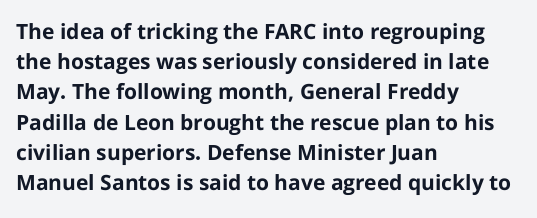
Emphasis by weight is at full strength: bold. Compared with typical body copy, the letter spacing here is the same. The passage shown is not underscored anywhere. Each new line begins a customary step beneath the previous one.
